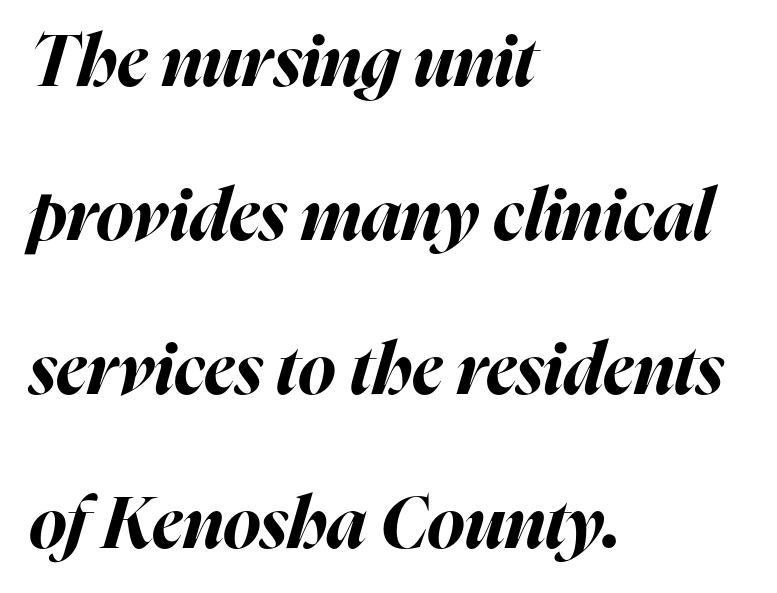
{"italic": "yes", "lean": "right", "slant_degrees": 16, "bold": "yes", "weight": "bold", "width": "normal", "stroke_contrast": "high", "x_height": "medium", "monospaced": "no", "underline": "no", "align": "left", "line_spacing": "loose", "line_spacing_ratio": 2.17, "letter_spacing": "normal", "letter_spacing_em": 0.0, "glyph_px": 71}
